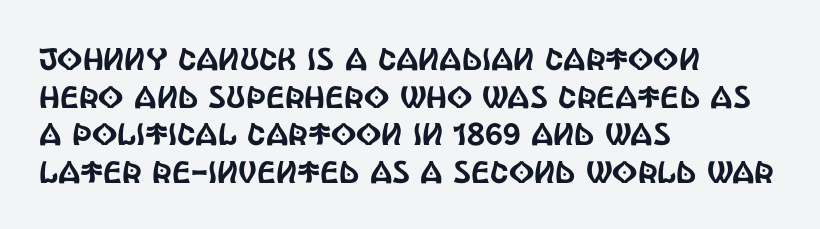
Observe the ordinary spacing: letters are neighbours, not strangers. Font category for this specimen: sans-serif. Quick note: not italic, upright. A typesetter would call this proportional, since set widths differ per character. In CSS terms this would be text-align: left.
